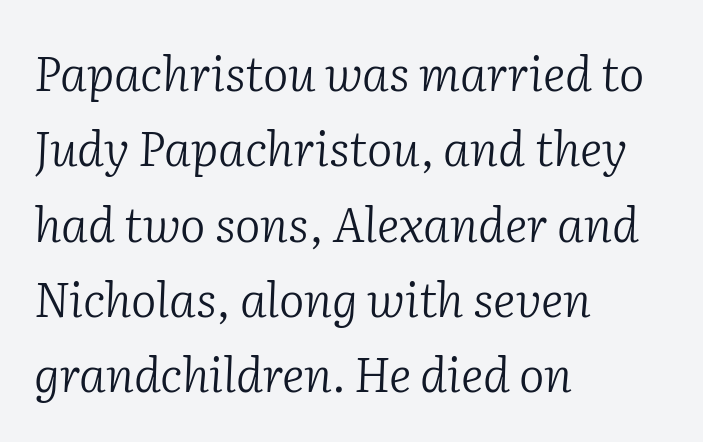
The image shows 48 px light serif type, italic (leaning right); set left-aligned, normal line spacing (1.57x), normal letter spacing, not underlined; low stroke contrast and a medium x-height.
